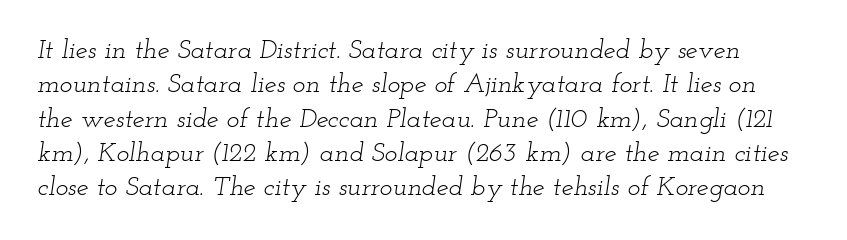
The image shows 27 px text type, italic (leaning right); set normal line spacing (1.27x), normal letter spacing, not underlined.
